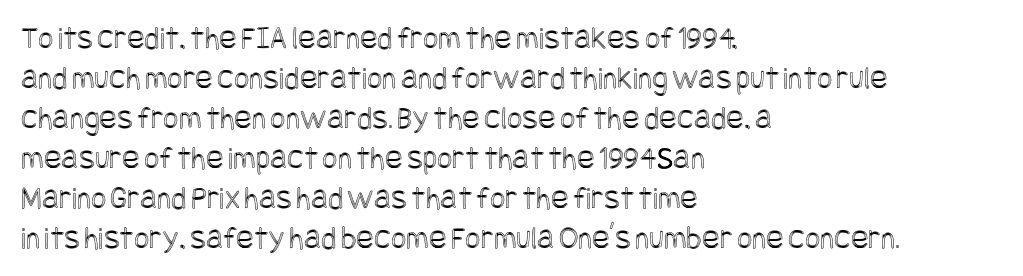
The image shows 33 px condensed type, upright; set left-aligned, line spacing 1.21x, normal letter spacing, not underlined; a large x-height.
